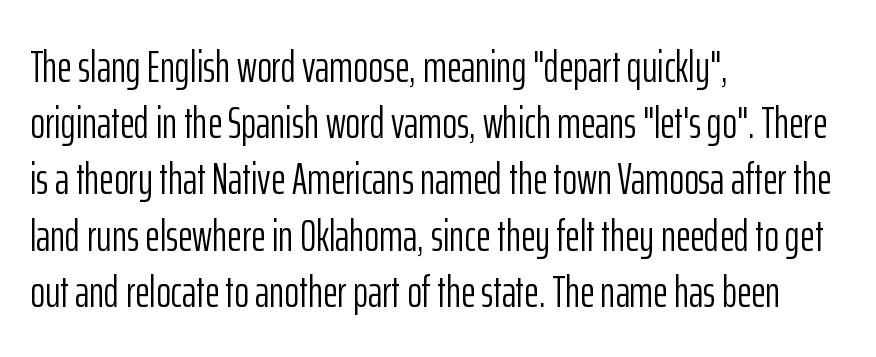
Q: Is the text bold? A: No.
Q: Is the text italic (slanted)? A: No, it is upright.
Q: Is the typeface a serif or a sans-serif typeface? A: Sans-serif.
Q: Is the text underlined? A: No.
Q: How is the paragraph aligned? A: Left-aligned.
Q: Is the spacing between letters normal or unusually wide? A: Normal.
Q: Is the spacing between lines tight, normal or loose? A: Normal.
Q: Width (condensed, normal, or wide)? A: Condensed.
Q: Stroke contrast? A: Low.
Q: x-height? A: Medium.
Q: Monospaced? A: No.
